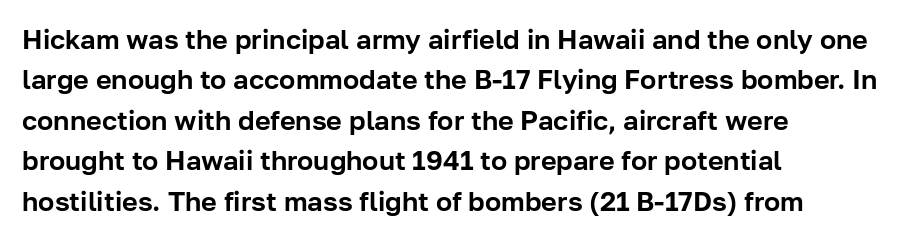
Q: Is the text italic (slanted)? A: No, it is upright.
Q: Is the text underlined? A: No.
Q: How is the paragraph aligned? A: Left-aligned.
Q: Is the spacing between letters normal or unusually wide? A: Normal.
Q: Is the spacing between lines tight, normal or loose? A: Normal.
